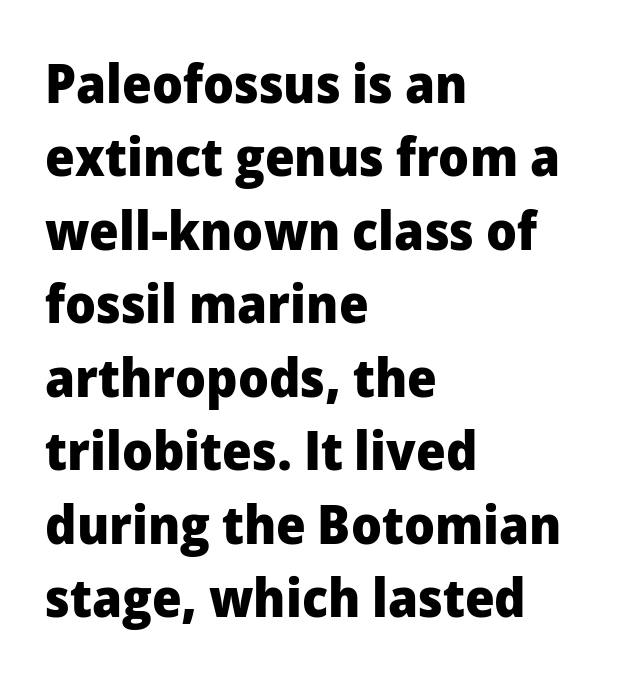
Each new line begins a customary step beneath the previous one. The letters advance in unequal steps, a hallmark of proportional type. A typesetter would label this face a sans. Caption: standard tracking, unaltered. Designer's note — italics off, roman on.
